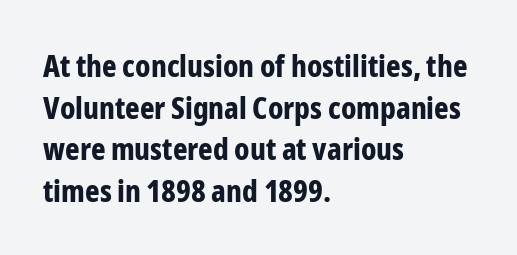
The image shows 31 px bold, condensed sans-serif type, upright; set left-aligned, normal line spacing (1.34x), normal letter spacing, not underlined; low stroke contrast and a medium x-height.
